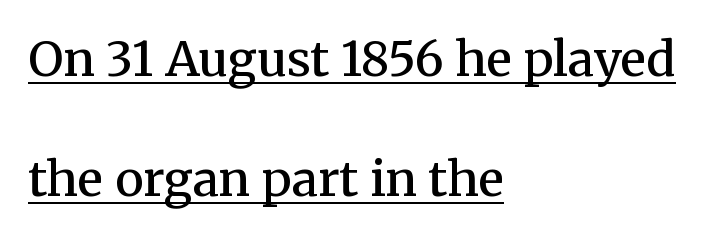
{"serif": "yes", "italic": "no", "bold": "semi", "weight": "semibold", "width": "normal", "stroke_contrast": "medium", "x_height": "medium", "monospaced": "no", "underline": "yes", "align": "left", "line_spacing": "loose", "line_spacing_ratio": 2.49, "letter_spacing": "normal", "letter_spacing_em": 0.0, "glyph_px": 48}
